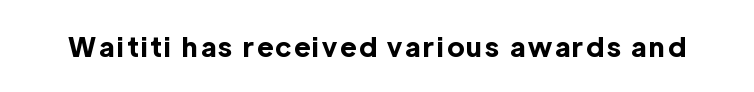
The lettering holds an erect, upright posture throughout. Check the space under the baseline: it is left empty. Does the weight exceed regular? Yes, all the way to bold.
